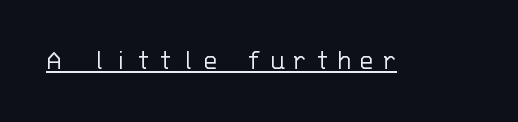
Q: Is the text bold? A: No.
Q: Is the text italic (slanted)? A: No, it is upright.
Q: Is the typeface a serif or a sans-serif typeface? A: Sans-serif.
Q: Is the text underlined? A: Yes.
Q: Is the spacing between letters normal or unusually wide? A: Unusually wide.
Q: Width (condensed, normal, or wide)? A: Normal.
Q: Stroke contrast? A: Low.
Q: x-height? A: Large.
Q: Monospaced? A: Yes.
